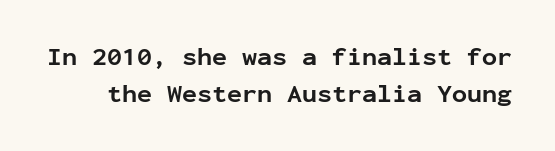
Descender tails drop into unmarked territory. These lines sit exactly where default settings would place them. The letters sit at their default tracking, neither squeezed nor spread. Typesetter's note: full bold, strokes at maximum text heaviness. The lettering holds an erect, upright posture throughout.
